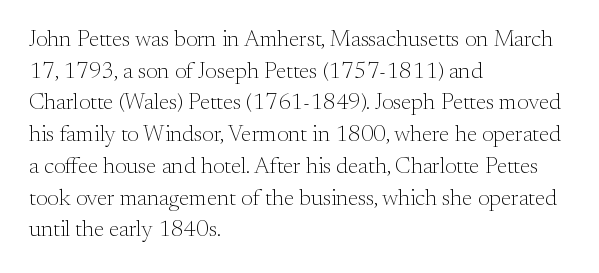
Q: Is the text bold? A: No.
Q: Is the text italic (slanted)? A: No, it is upright.
Q: Is the text underlined? A: No.
Q: How is the paragraph aligned? A: Left-aligned.
Q: Is the spacing between letters normal or unusually wide? A: Normal.
Q: Is the spacing between lines tight, normal or loose? A: Normal.
